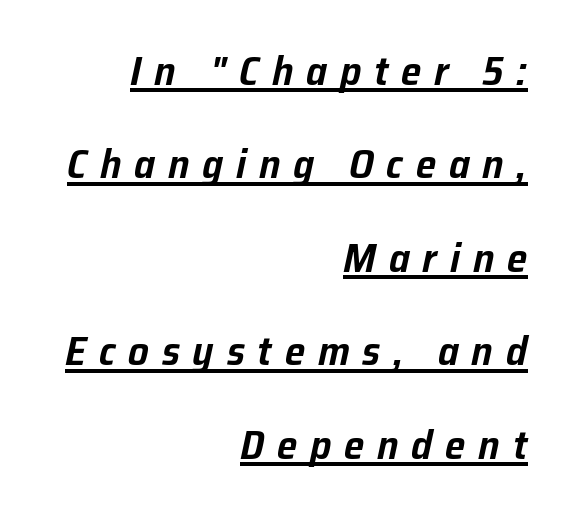
The image shows 41 px text type, italic (leaning right); set right-aligned, loose line spacing (2.28x), unusually wide letter spacing (+0.31 em), underlined; low stroke contrast and a medium x-height.
